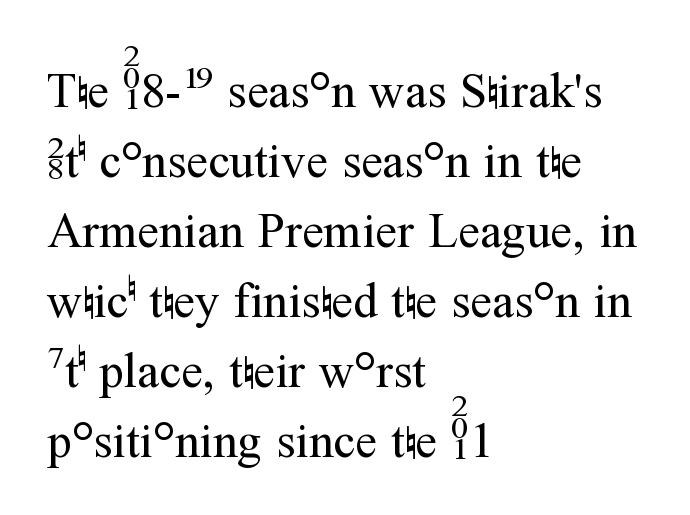
Little horizontal feet cap the strokes, marking this as serif type. Typeset ragged right — the left edge is the straight one. The space beneath each line is pristine and unruled. This sample uses plain, unmodified letter spacing. Does the leading feel generous? No, just average.
